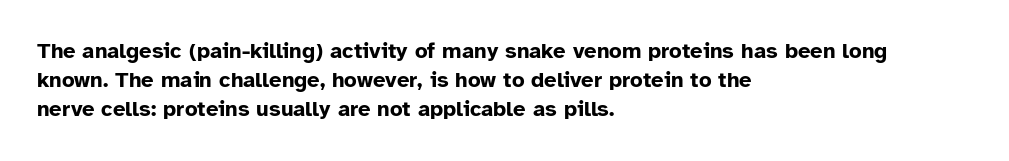
The image shows 22 px bold type, upright; set left-aligned, normal line spacing (1.32x), normal letter spacing, not underlined.
